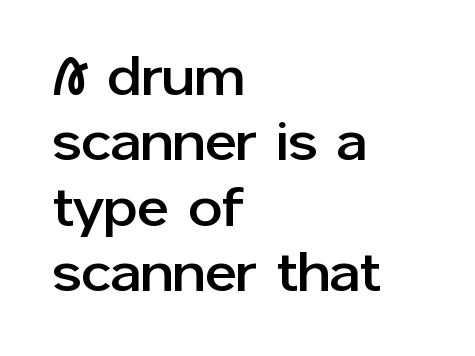
Proportional: the letters do not fall into vertical columns. Every row of glyphs begins at an identical x-position on the left. The face used here is rendered with its standard letterfit. The glyphs are unaccompanied by any horizontal stroke below them. The text was rendered using a sans face with plain stroke endings.
